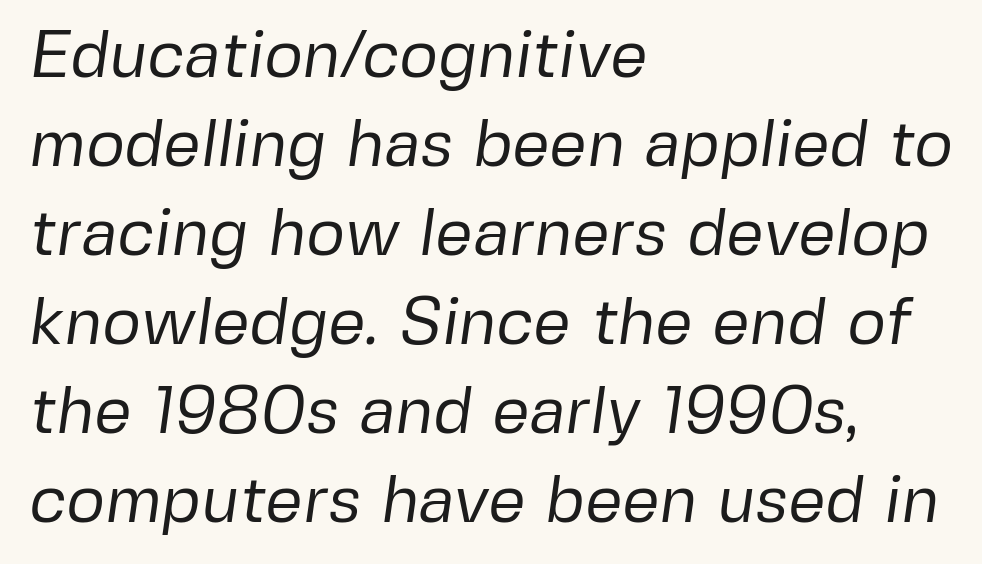
Q: Is the text bold? A: No.
Q: Is the typeface a serif or a sans-serif typeface? A: Sans-serif.
Q: Is the text underlined? A: No.
Q: How is the paragraph aligned? A: Left-aligned.
Q: Is the spacing between letters normal or unusually wide? A: Normal.
Q: Is the spacing between lines tight, normal or loose? A: Normal.
Q: Width (condensed, normal, or wide)? A: Normal.
Q: Stroke contrast? A: Low.
Q: x-height? A: Medium.
Q: Monospaced? A: No.
